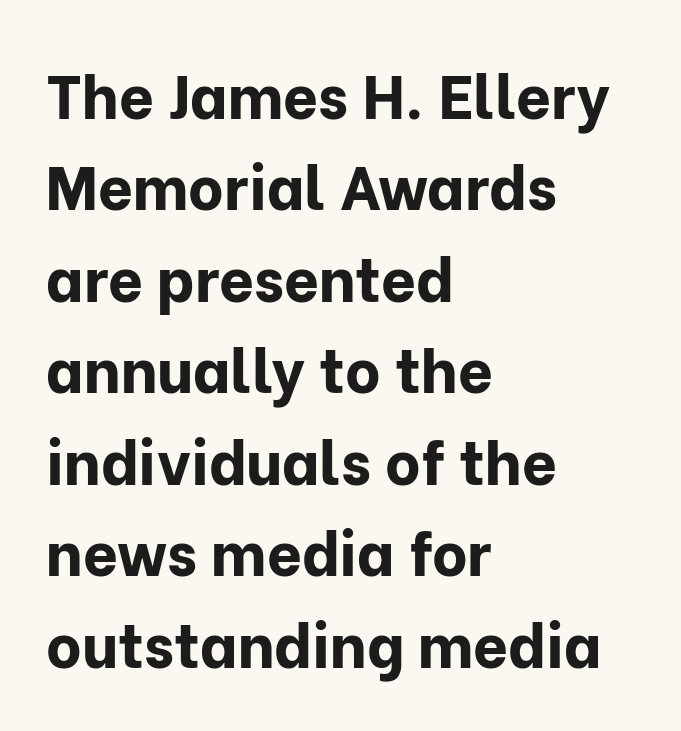
Q: Is the text bold? A: Yes.
Q: Is the text italic (slanted)? A: No, it is upright.
Q: Is the typeface a serif or a sans-serif typeface? A: Sans-serif.
Q: Is the text underlined? A: No.
Q: How is the paragraph aligned? A: Left-aligned.
Q: Is the spacing between letters normal or unusually wide? A: Normal.
Q: Is the spacing between lines tight, normal or loose? A: Normal.
Q: Width (condensed, normal, or wide)? A: Normal.
Q: Stroke contrast? A: Low.
Q: x-height? A: Medium.
Q: Monospaced? A: No.
